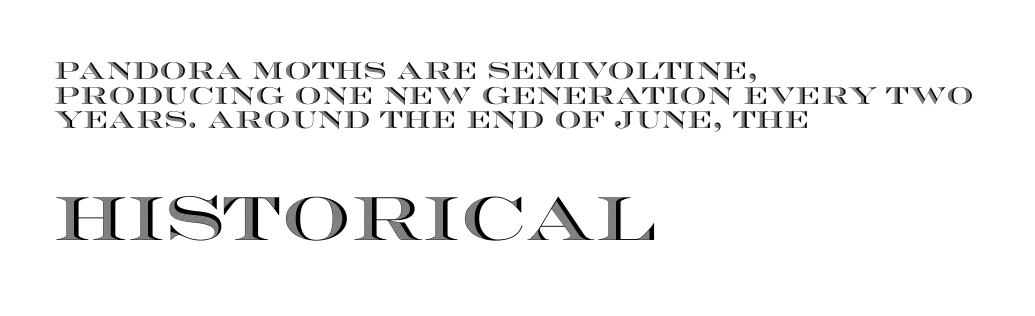
Q: Is the text italic (slanted)? A: No, it is upright.
Q: Is the text underlined? A: No.
Q: How is the paragraph aligned? A: Left-aligned.
Q: Is the spacing between letters normal or unusually wide? A: Normal.
Q: Is the spacing between lines tight, normal or loose? A: Tight.
Q: Which block of text is set in a larger size, the first (top) or the second (bottom)? A: The second (bottom) one.
Q: Width (condensed, normal, or wide)? A: Wide.
Q: x-height? A: Large.
Q: Monospaced? A: No.
